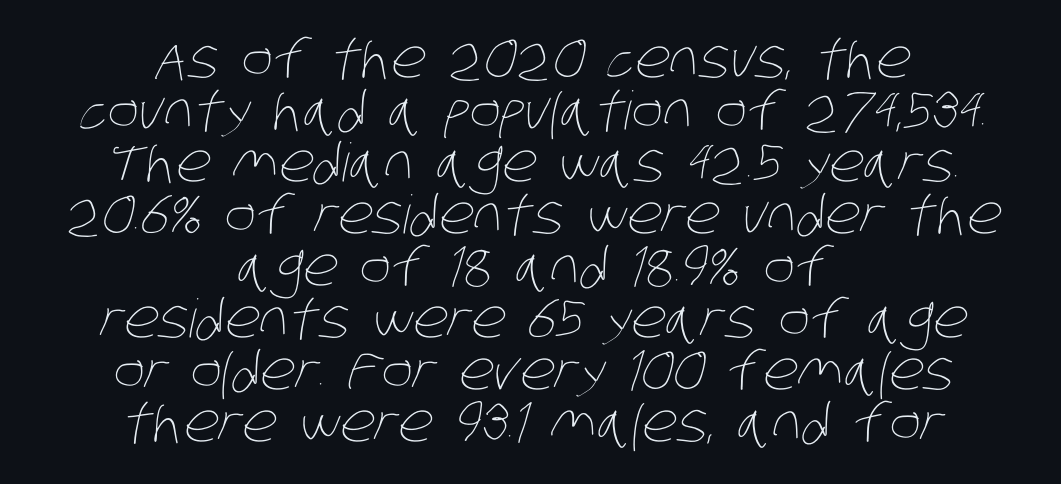
Q: Is the text bold? A: No.
Q: Is the text underlined? A: No.
Q: How is the paragraph aligned? A: Centered.
Q: Is the spacing between letters normal or unusually wide? A: Normal.
Q: Is the spacing between lines tight, normal or loose? A: Tight.
Q: Width (condensed, normal, or wide)? A: Condensed.
Q: Stroke contrast? A: Low.
Q: x-height? A: Large.
Q: Monospaced? A: No.
